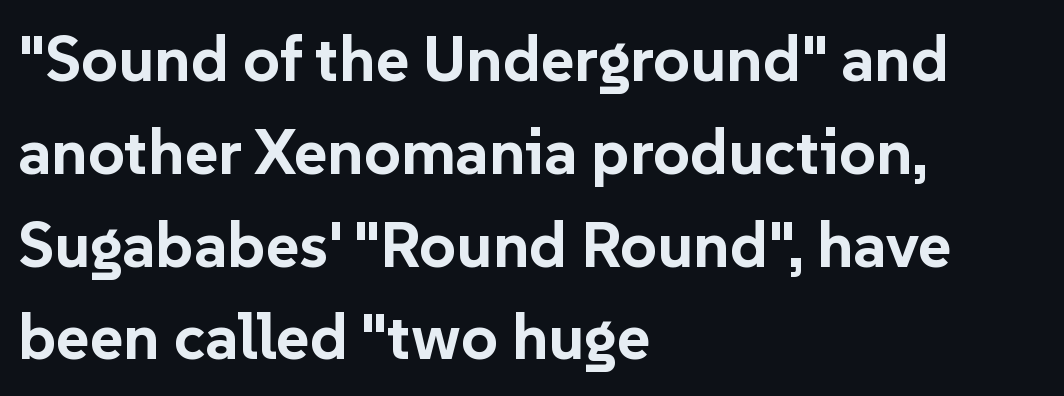
{"serif": "no", "italic": "no", "bold": "yes", "weight": "bold", "width": "normal", "stroke_contrast": "low", "x_height": "medium", "monospaced": "no", "underline": "no", "align": "left", "line_spacing": "normal", "line_spacing_ratio": 1.45, "letter_spacing": "normal", "letter_spacing_em": 0.0, "glyph_px": 64}
